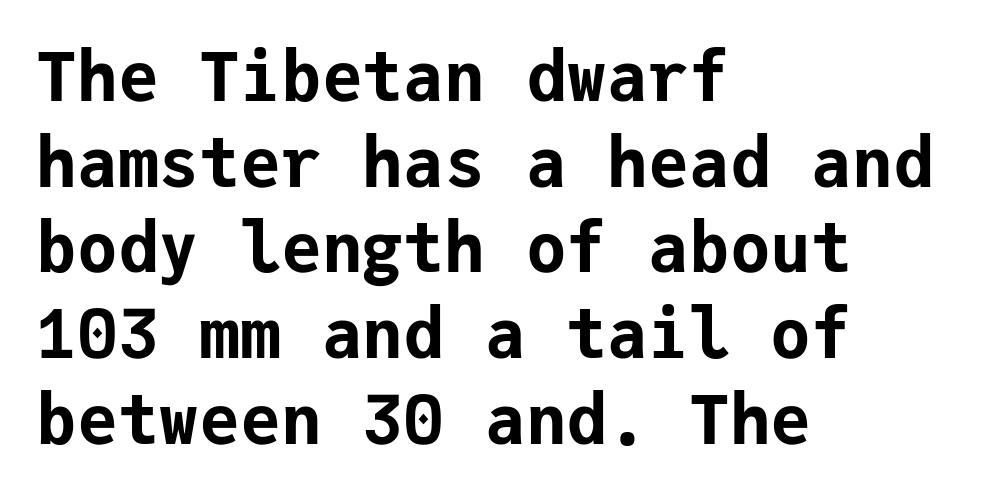
Nobody touched the tracking dial on this one. Characters remain perfectly vertical along every line. The compositor pushed each line to the left boundary. Letterform terminals end flat and unadorned throughout the passage.
